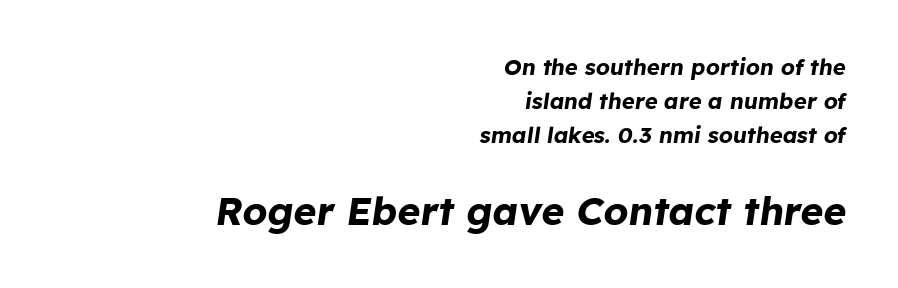
{"italic": "yes", "lean": "right", "slant_degrees": 8, "bold": "yes", "weight": "bold", "width": "normal", "stroke_contrast": "low", "x_height": "medium", "monospaced": "no", "underline": "no", "align": "right", "line_spacing": "normal", "line_spacing_ratio": 1.54, "letter_spacing": "normal", "letter_spacing_em": 0.0, "larger_block": "second", "size_ratio": 1.77, "glyph_px": 39}
